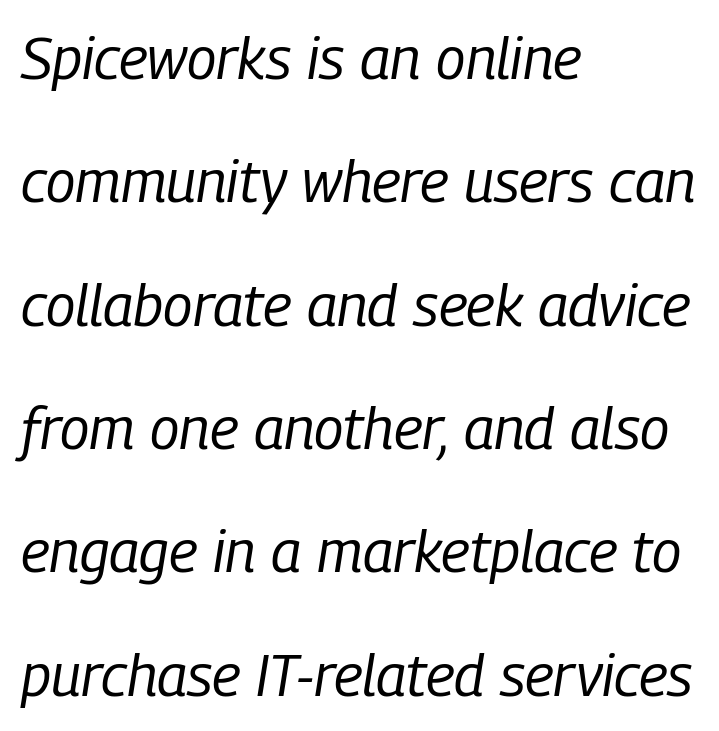
{"italic": "yes", "lean": "right", "slant_degrees": 9, "bold": "no", "weight": "regular", "width": "condensed", "stroke_contrast": "low", "x_height": "medium", "monospaced": "no", "underline": "no", "align": "left", "line_spacing": "loose", "line_spacing_ratio": 2.09, "letter_spacing": "normal", "letter_spacing_em": 0.0, "glyph_px": 59}
